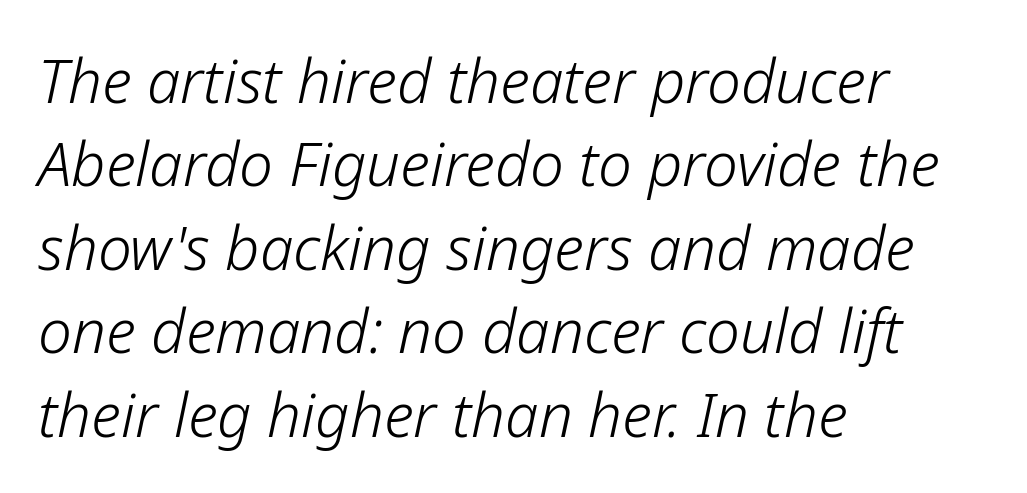
{"italic": "yes", "lean": "right", "slant_degrees": 12, "bold": "no", "weight": "light", "width": "normal", "stroke_contrast": "low", "x_height": "medium", "monospaced": "no", "underline": "no", "align": "left", "line_spacing": "normal", "line_spacing_ratio": 1.39, "letter_spacing": "normal", "letter_spacing_em": 0.0, "glyph_px": 60}
